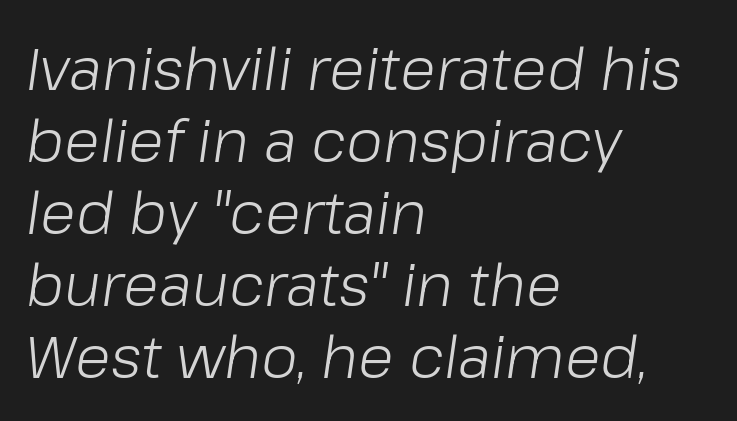
The image shows 59 px light type, italic (leaning right); set left-aligned, line spacing 1.22x, normal letter spacing, not underlined; low stroke contrast and a medium x-height.
